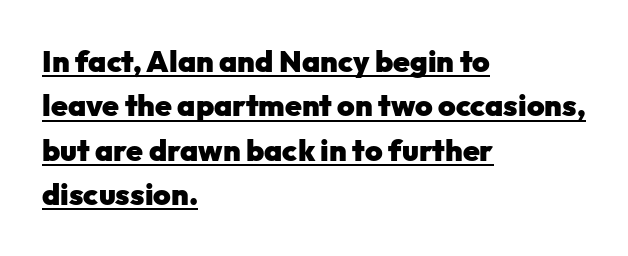
The image shows 30 px heavy sans-serif type, upright; set left-aligned, normal line spacing (1.48x), normal letter spacing, underlined; low stroke contrast and a medium x-height.
